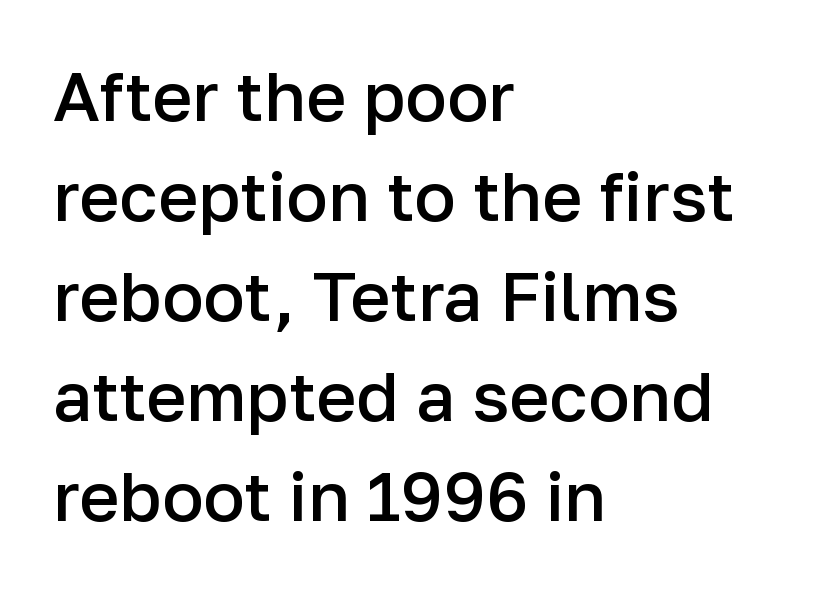
{"serif": "no", "italic": "no", "bold": "semi", "weight": "semibold", "width": "normal", "stroke_contrast": "low", "x_height": "medium", "monospaced": "no", "underline": "no", "align": "left", "line_spacing": "normal", "line_spacing_ratio": 1.45, "letter_spacing": "normal", "letter_spacing_em": 0.0, "glyph_px": 69}
